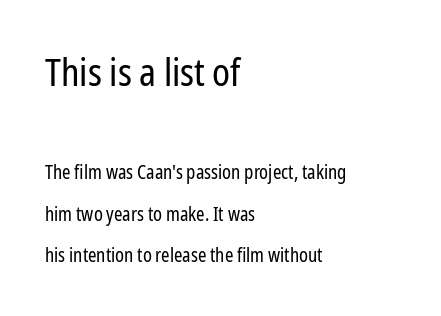
No letter is thick-stroked: the sample isn't bold. Unlike a traditional serif, this face leaves its strokes unadorned. Reading down the column, the eye jumps a long way to each next line. This rendering leaves character spacing at its baseline value. Ascenders rise straight up at ninety degrees. Caption: multi-line text, flush left, ragged right.
